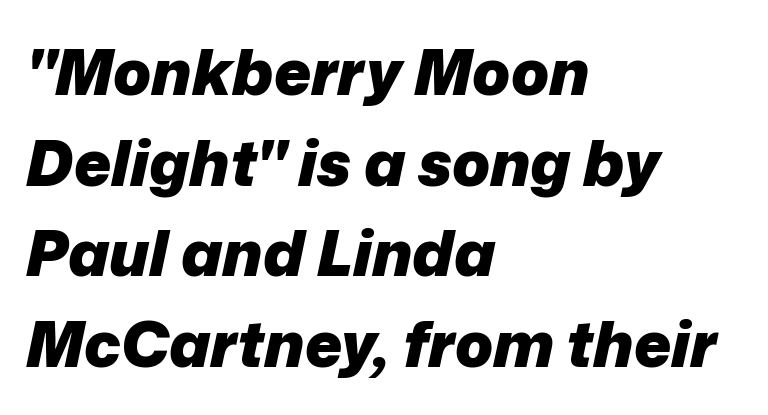
The image shows 63 px heavy type, italic (leaning right); set left-aligned, normal line spacing (1.44x), normal letter spacing, not underlined; low stroke contrast and a medium x-height.
